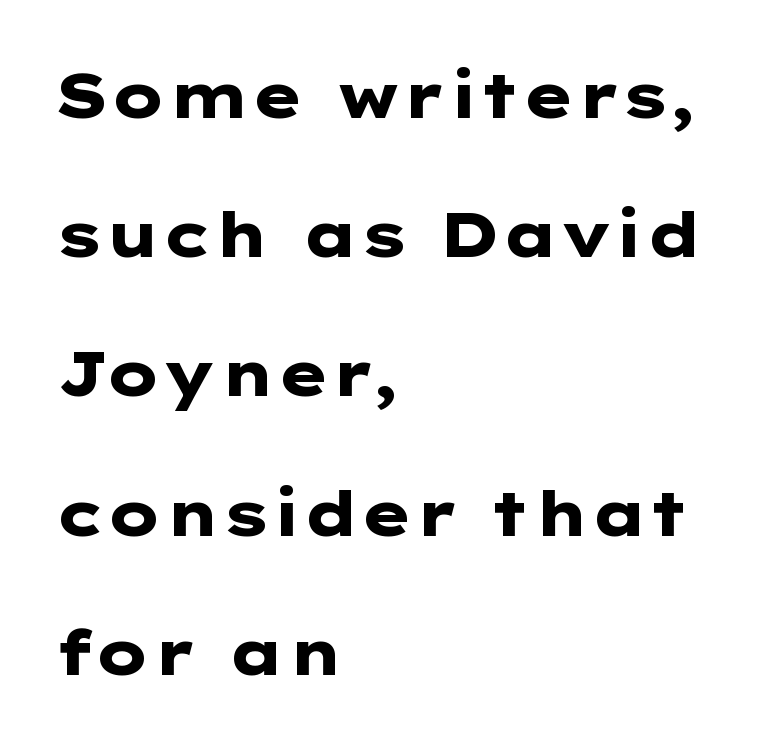
{"serif": "no", "italic": "no", "bold": "yes", "weight": "heavy", "width": "wide", "stroke_contrast": "low", "x_height": "medium", "underline": "no", "align": "left", "line_spacing": "loose", "line_spacing_ratio": 2.21, "letter_spacing": "normal", "letter_spacing_em": 0.0, "glyph_px": 63}
